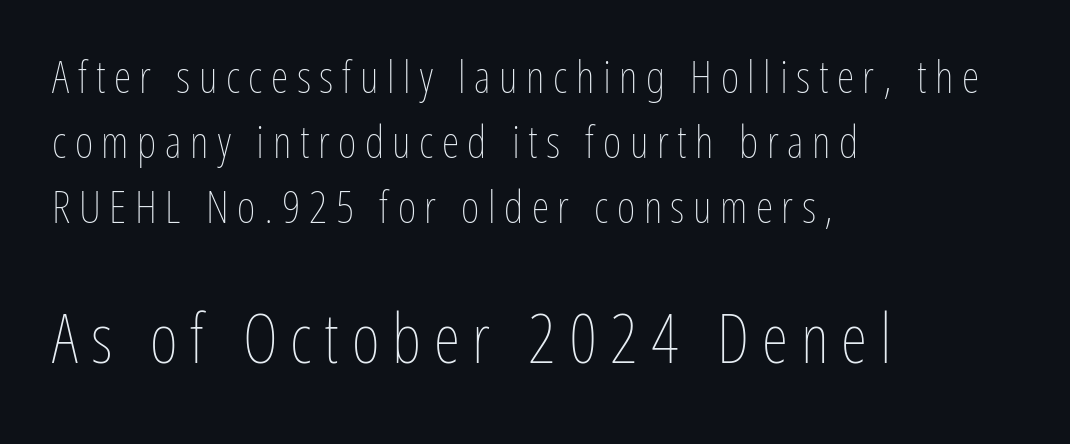
Q: Is the text bold? A: No.
Q: Is the text italic (slanted)? A: No, it is upright.
Q: Is the text underlined? A: No.
Q: How is the paragraph aligned? A: Left-aligned.
Q: Is the spacing between lines tight, normal or loose? A: Normal.
Q: Which block of text is set in a larger size, the first (top) or the second (bottom)? A: The second (bottom) one.
Q: Width (condensed, normal, or wide)? A: Condensed.
Q: Stroke contrast? A: Low.
Q: x-height? A: Medium.
Q: Monospaced? A: No.
